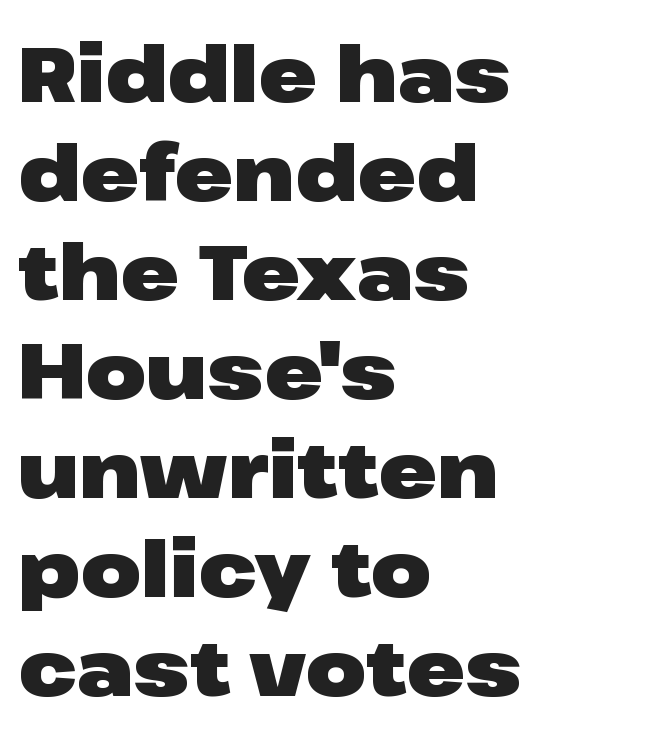
The sample has been set heavy, in full bold. Only glyphs here, with clear space below each row. The letters carry no serifs — their stems end cleanly without finishing strokes. Characters remain perfectly vertical along every line.
